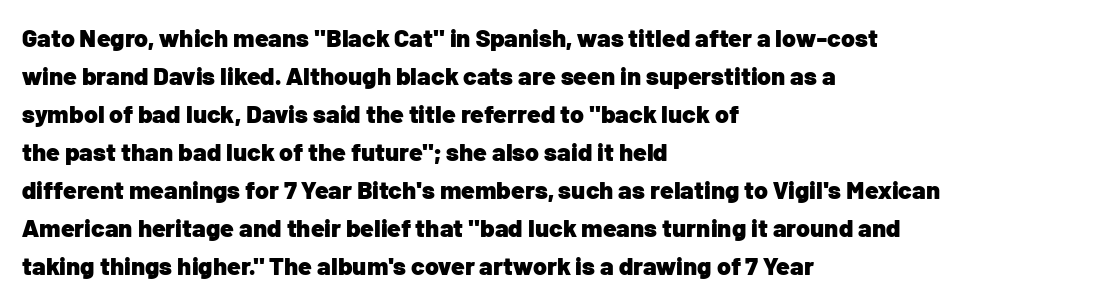
{"italic": "no", "bold": "yes", "underline": "no", "align": "left", "line_spacing": "normal", "line_spacing_ratio": 1.52, "letter_spacing": "normal", "letter_spacing_em": 0.0, "glyph_px": 25}
